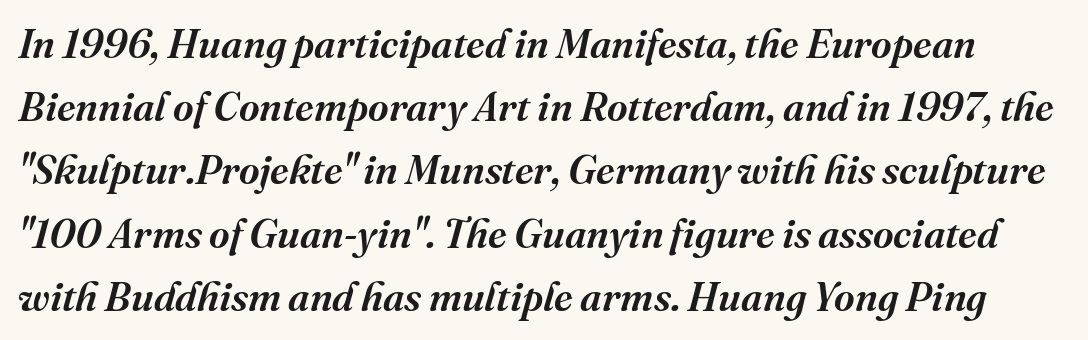
{"serif": "yes", "italic": "yes", "lean": "right", "slant_degrees": 16, "width": "normal", "stroke_contrast": "medium", "x_height": "medium", "monospaced": "no", "underline": "no", "line_spacing": "normal", "line_spacing_ratio": 1.58, "letter_spacing": "normal", "letter_spacing_em": 0.0, "glyph_px": 40}
